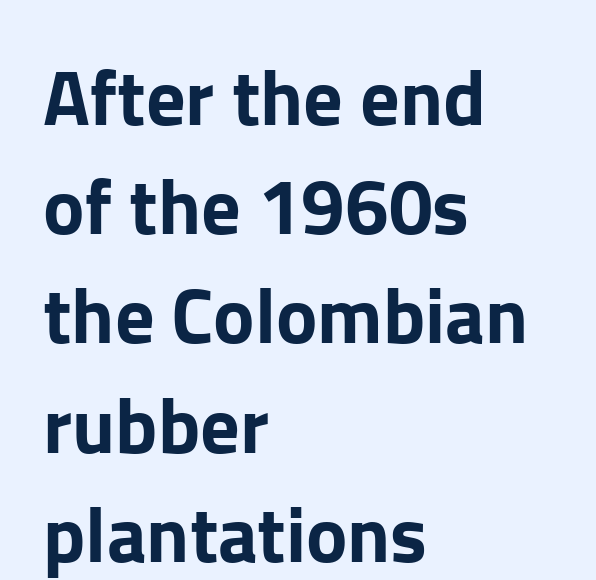
Look at the bottom of the vertical strokes: they stop flat, with no serifs. Style check: upright. Do the characters align in a grid? No, the font is proportional. Short note: letters normally spaced.
